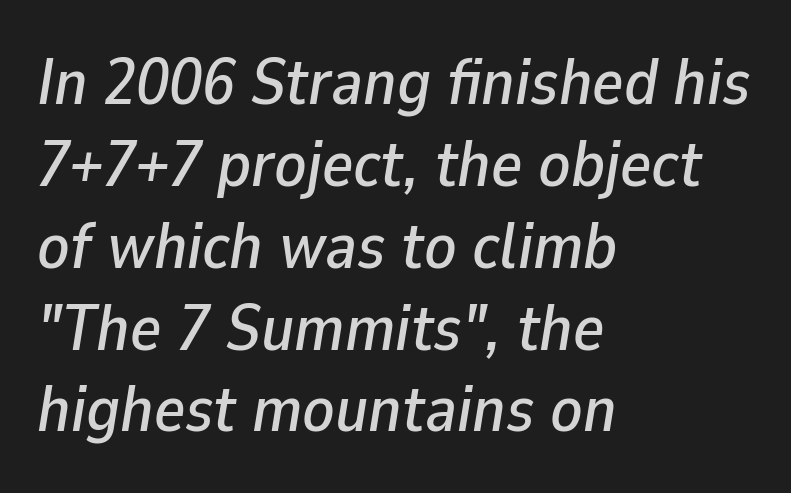
The image shows 66 px text type, italic (leaning right); set left-aligned, line spacing 1.24x, normal letter spacing, not underlined; low stroke contrast and a medium x-height.
